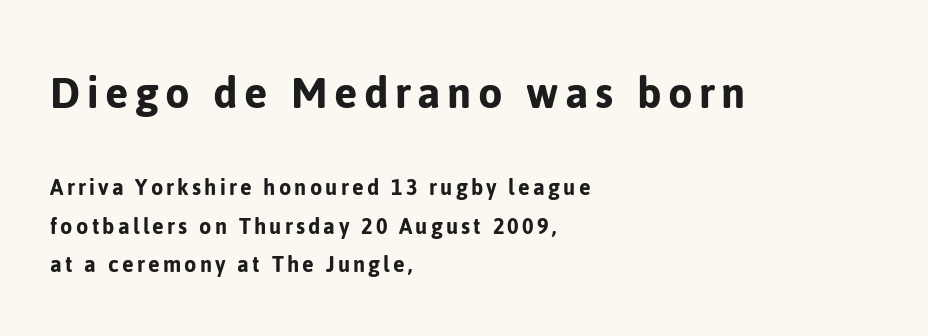
{"serif": "no", "italic": "no", "width": "normal", "stroke_contrast": "low", "x_height": "medium", "monospaced": "no", "underline": "no", "align": "left", "line_spacing": "normal", "line_spacing_ratio": 1.53, "larger_block": "first", "size_ratio": 2.0, "glyph_px": 50}
